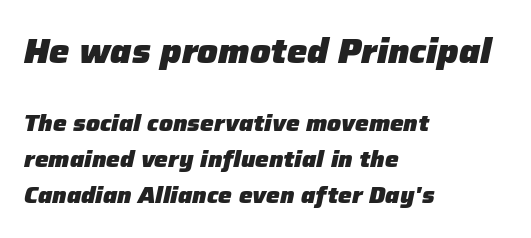
The image shows 34 px heavy type, italic (leaning right); set left-aligned, normal line spacing (1.56x), normal letter spacing, not underlined; the first (top) block is 1.48x larger; low stroke contrast and a medium x-height.
